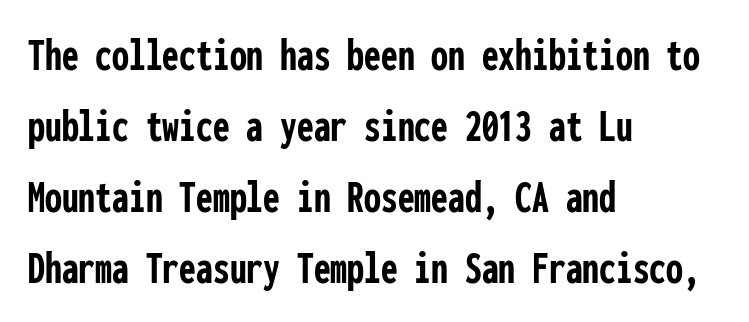
{"serif": "no", "italic": "no", "bold": "yes", "weight": "semibold", "width": "condensed", "stroke_contrast": "low", "x_height": "medium", "monospaced": "yes", "underline": "no", "align": "left", "line_spacing": "normal", "line_spacing_ratio": 1.48, "letter_spacing": "normal", "letter_spacing_em": 0.0, "glyph_px": 48}
